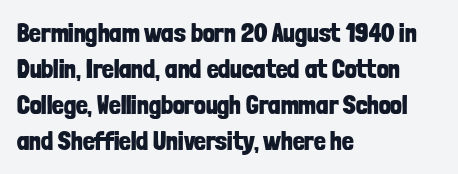
The image shows 26 px bold type, upright; set left-aligned, normal line spacing (1.38x), normal letter spacing, not underlined.
